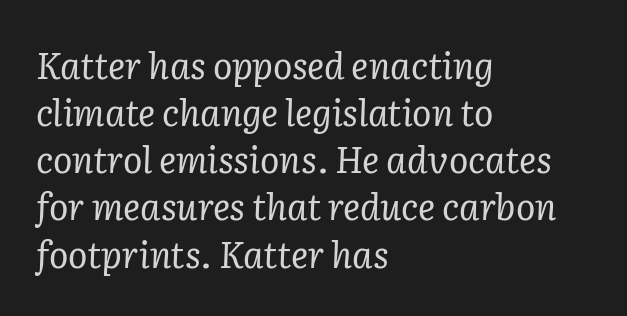
Q: Is the text bold? A: No.
Q: Is the text italic (slanted)? A: Yes, it leans right by about 2 degrees.
Q: Is the typeface a serif or a sans-serif typeface? A: Serif.
Q: Is the text underlined? A: No.
Q: How is the paragraph aligned? A: Left-aligned.
Q: Is the spacing between letters normal or unusually wide? A: Normal.
Q: Is the spacing between lines tight, normal or loose? A: Normal.
Q: Width (condensed, normal, or wide)? A: Normal.
Q: Stroke contrast? A: Low.
Q: x-height? A: Medium.
Q: Monospaced? A: No.
